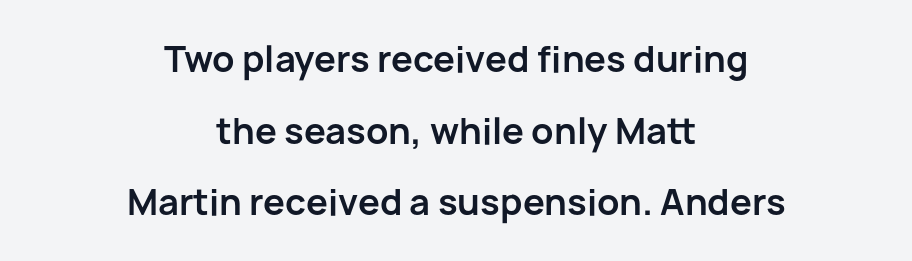
Descenders hang freely into open space. The type is set solid horizontally, with unmodified tracking. You could not count columns in this text — the font is proportionally spaced. A centered setting, common on invitations and titles, is used for this passage. Examine the stroke ends and you'll find no serifs. Vertically, the passage feels expansive, rows floating well apart.
